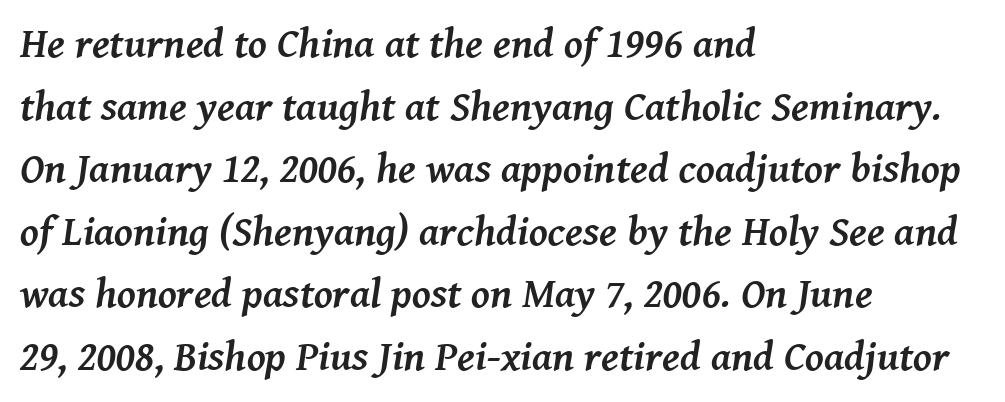
The image shows 42 px semibold serif type, italic (leaning right); set left-aligned, normal line spacing (1.49x), normal letter spacing, not underlined; medium stroke contrast and a medium x-height.
